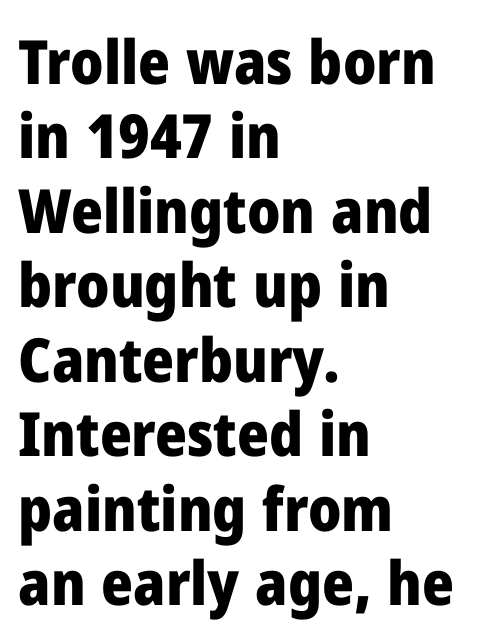
A typesetter would call this proportional, since set widths differ per character. Words appear dense and cohesive because spacing is normal. Is the block centered? No — it sits flush against the left margin. The axis of the letterforms is exactly vertical. The face used here is a sans, in the tradition of grotesques and geometrics.
